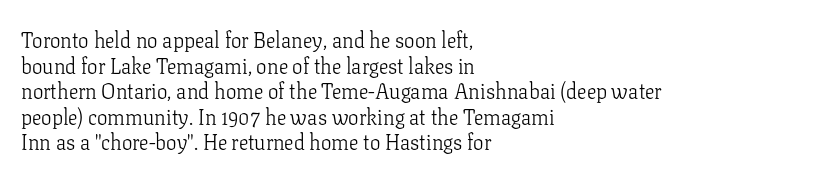
The image shows 21 px text type, upright; set left-aligned, line spacing 1.22x, normal letter spacing, not underlined.
